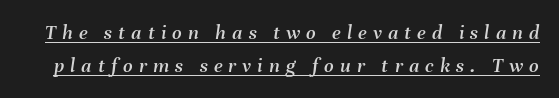
The image shows 21 px text type, italic (leaning right); set normal line spacing (1.55x), unusually wide letter spacing (+0.29 em), underlined.
